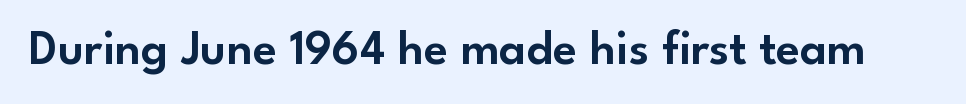
{"serif": "no", "italic": "no", "width": "normal", "stroke_contrast": "low", "x_height": "small", "monospaced": "no", "underline": "no", "letter_spacing": "normal", "letter_spacing_em": 0.0, "glyph_px": 49}
